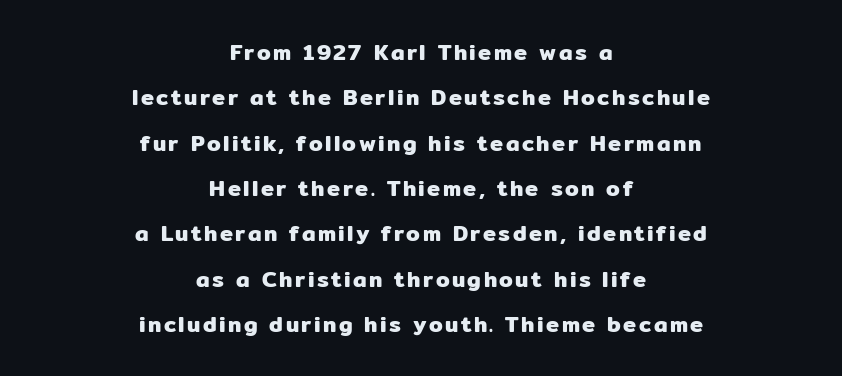
{"italic": "no", "underline": "no", "align": "center", "line_spacing": "loose", "line_spacing_ratio": 2.06, "glyph_px": 22}
